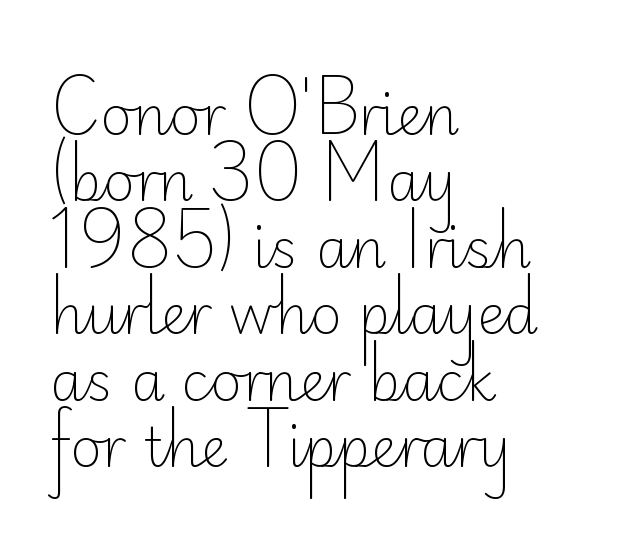
Q: Is the text bold? A: No.
Q: Is the text italic (slanted)? A: No, it is upright.
Q: Is the typeface a serif or a sans-serif typeface? A: Sans-serif.
Q: Is the text underlined? A: No.
Q: How is the paragraph aligned? A: Left-aligned.
Q: Is the spacing between letters normal or unusually wide? A: Normal.
Q: Width (condensed, normal, or wide)? A: Normal.
Q: Stroke contrast? A: Low.
Q: x-height? A: Small.
Q: Monospaced? A: No.
